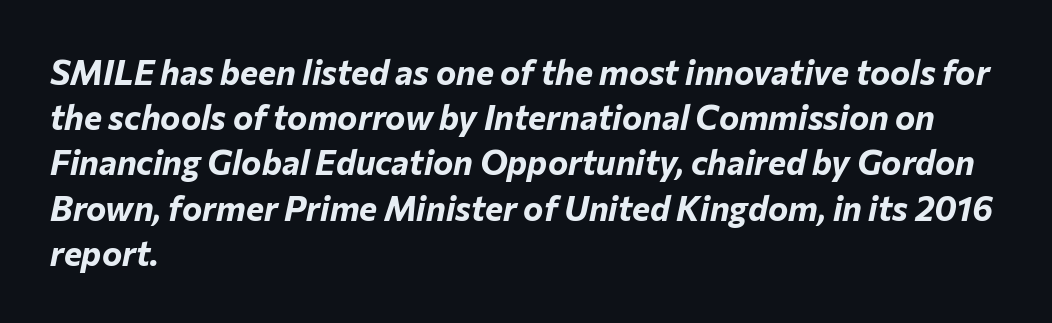
Think of a printed novel: that variable character pitch is what you see here. Decoration check: the copy has no underline. This is oblique type, the kind used for emphasis or titles. Weight check: bold — yes, fully.
